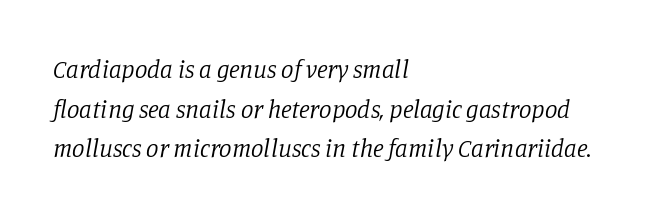
{"italic": "yes", "lean": "right", "slant_degrees": 11, "bold": "no", "underline": "no", "align": "left", "line_spacing": "normal", "line_spacing_ratio": 1.59, "letter_spacing": "normal", "letter_spacing_em": 0.0, "glyph_px": 25}
